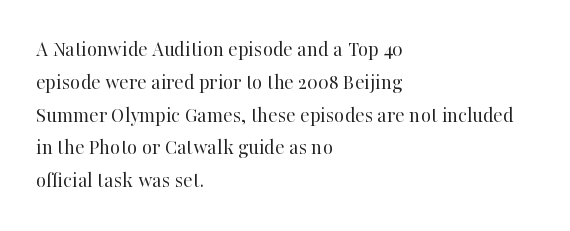
Descender tails drop into unmarked territory. Vertically, the passage feels balanced, rows spaced as you'd expect. The typesetter chose a ragged-right arrangement here. The typography opts for an upright posture over an oblique one. The rendering keeps characters at their native spacing. Stroke mass is kept to a normal reading level or below.
